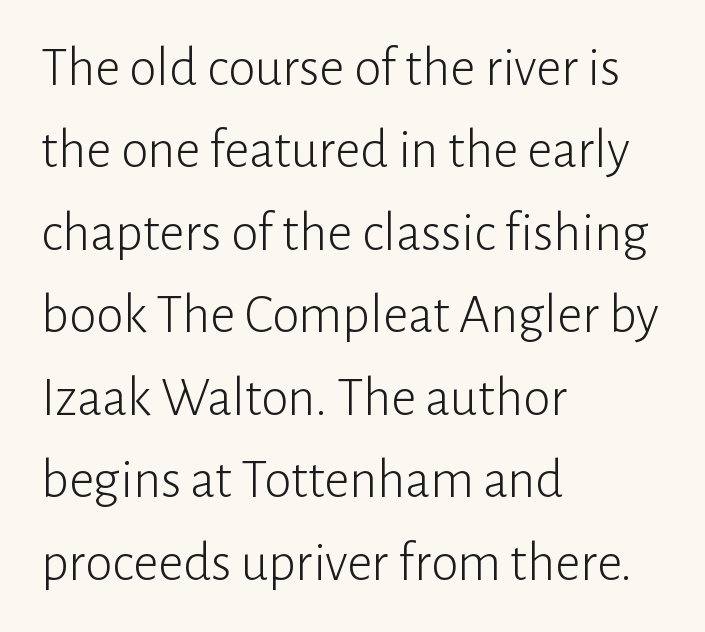
Q: Is the text bold? A: No.
Q: Is the text italic (slanted)? A: No, it is upright.
Q: Is the typeface a serif or a sans-serif typeface? A: Sans-serif.
Q: Is the text underlined? A: No.
Q: How is the paragraph aligned? A: Left-aligned.
Q: Is the spacing between letters normal or unusually wide? A: Normal.
Q: Is the spacing between lines tight, normal or loose? A: Normal.
Q: Width (condensed, normal, or wide)? A: Normal.
Q: Stroke contrast? A: Low.
Q: x-height? A: Medium.
Q: Monospaced? A: No.
